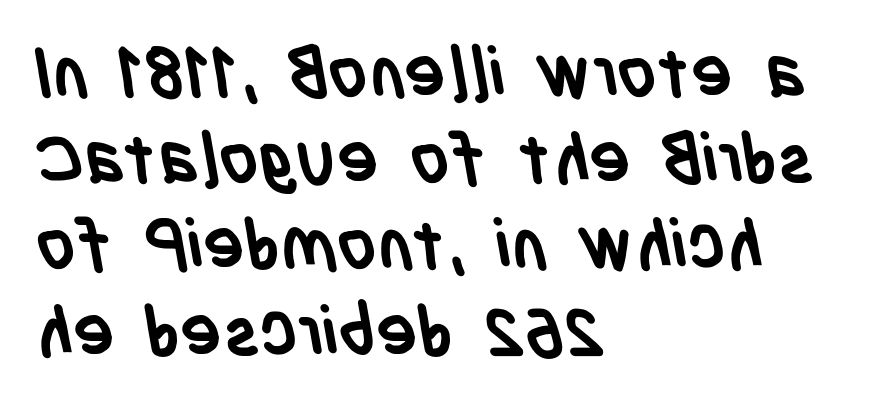
{"serif": "no", "bold": "yes", "weight": "semibold", "width": "condensed", "stroke_contrast": "low", "x_height": "large", "monospaced": "no", "underline": "no", "align": "left", "line_spacing": "normal", "line_spacing_ratio": 1.25, "letter_spacing": "normal", "letter_spacing_em": 0.0, "glyph_px": 69}
